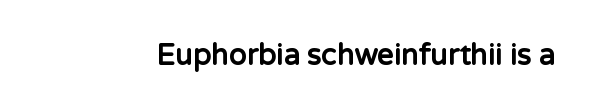
Q: Is the text bold? A: Yes.
Q: Is the text italic (slanted)? A: No, it is upright.
Q: Is the typeface a serif or a sans-serif typeface? A: Sans-serif.
Q: Is the text underlined? A: No.
Q: Is the spacing between letters normal or unusually wide? A: Normal.
Q: Width (condensed, normal, or wide)? A: Normal.
Q: Stroke contrast? A: Low.
Q: x-height? A: Medium.
Q: Monospaced? A: No.
